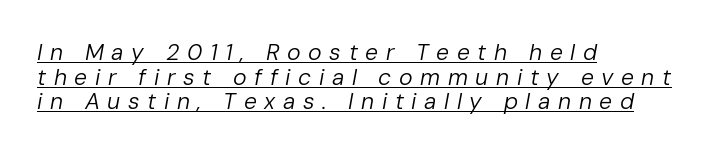
Compared with a typical body face, this is equally light or lighter still. The space between consecutive lines is stingy. A baseline rule has been typeset under these characters. All the whitespace from short lines collects on the right.
